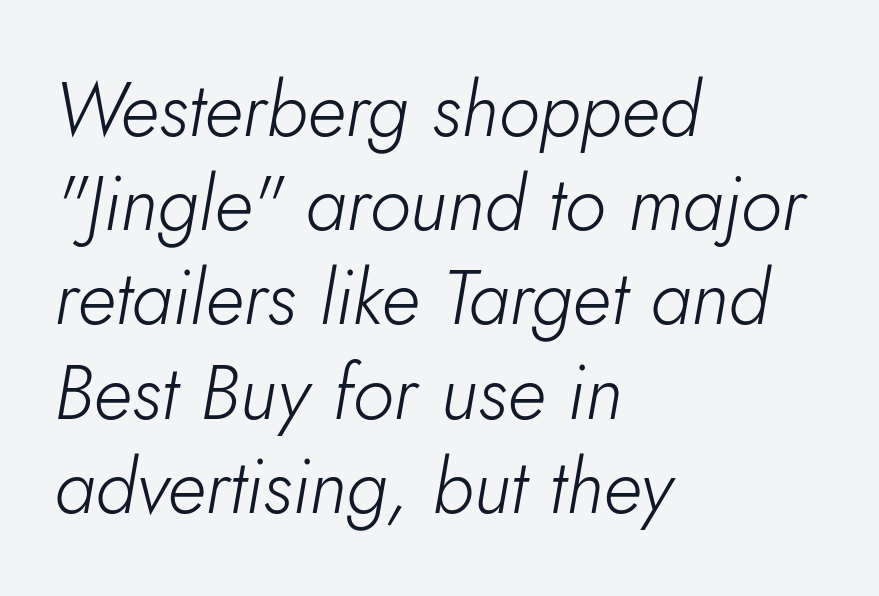
Q: Is the text bold? A: No.
Q: Is the text italic (slanted)? A: Yes, it leans right by about 10 degrees.
Q: Is the text underlined? A: No.
Q: How is the paragraph aligned? A: Left-aligned.
Q: Is the spacing between letters normal or unusually wide? A: Normal.
Q: Width (condensed, normal, or wide)? A: Normal.
Q: Stroke contrast? A: Low.
Q: x-height? A: Small.
Q: Monospaced? A: No.
